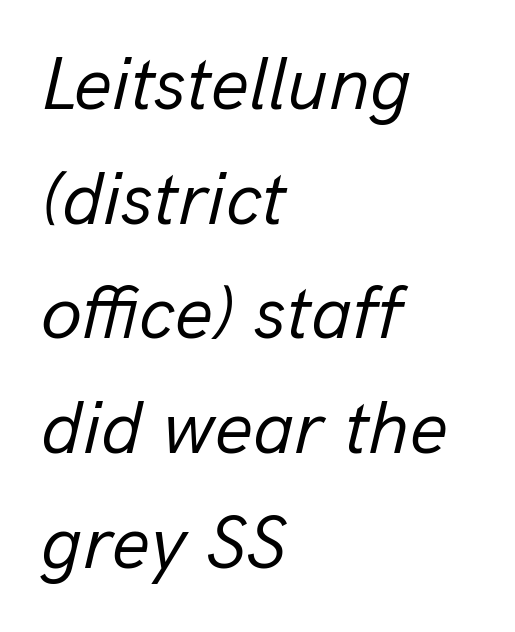
{"italic": "yes", "lean": "right", "slant_degrees": 13, "bold": "no", "weight": "regular", "width": "normal", "stroke_contrast": "low", "x_height": "medium", "monospaced": "no", "underline": "no", "align": "left", "line_spacing": "normal", "line_spacing_ratio": 1.53, "letter_spacing": "normal", "letter_spacing_em": 0.0, "glyph_px": 75}
